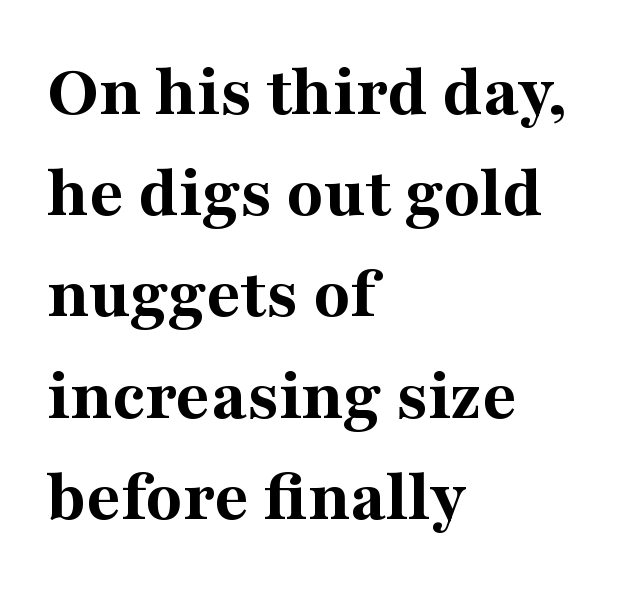
{"serif": "yes", "italic": "no", "bold": "yes", "weight": "bold", "width": "normal", "stroke_contrast": "medium", "x_height": "medium", "monospaced": "no", "underline": "no", "align": "left", "line_spacing": "normal", "line_spacing_ratio": 1.35, "letter_spacing": "normal", "letter_spacing_em": 0.0, "glyph_px": 75}
